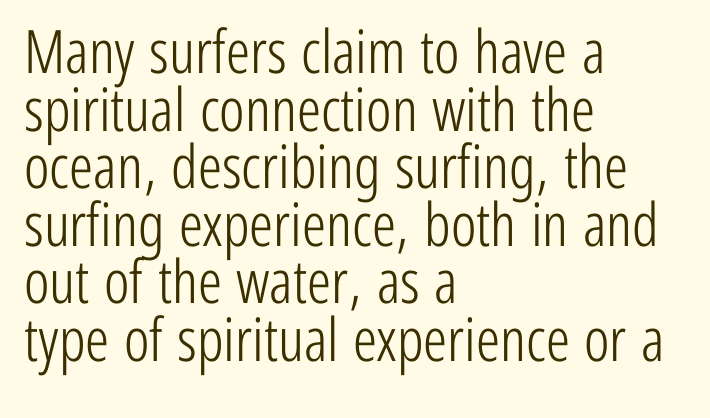
Posture: upright roman. Stroke thickness stays within the range of a standard reading face or lighter. Clear beneath every line of the passage. Does the copy run flush right? No — it runs flush left. Character widths vary here, with narrow letters taking less room than wide ones.
